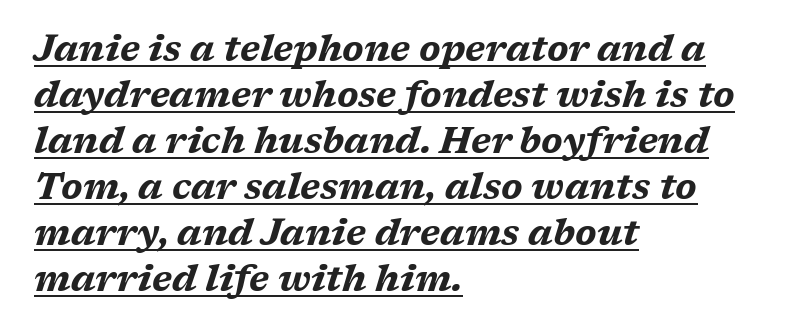
The letters advance in unequal steps, a hallmark of proportional type. The axis of the letterforms is tilted away from vertical. Has an underline been added? It has. Tracking value appears to be zero — textbook default spacing. Leftover space on each line is placed entirely after the last word.
